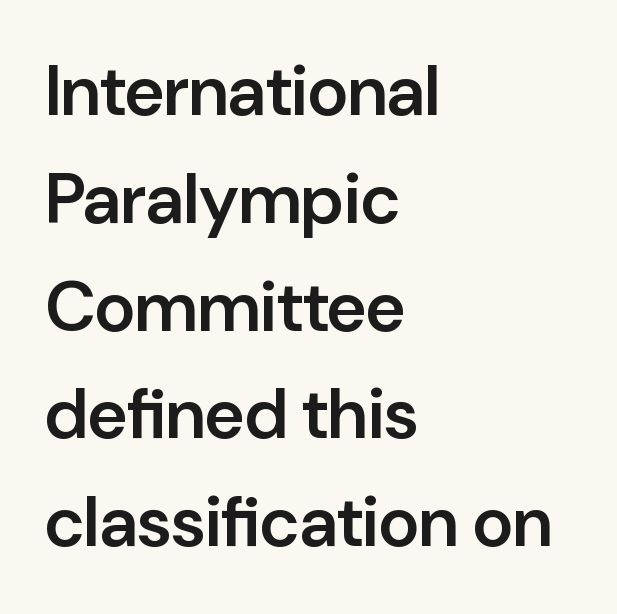
Q: Is the text bold? A: Semi-bold.
Q: Is the text italic (slanted)? A: No, it is upright.
Q: Is the typeface a serif or a sans-serif typeface? A: Sans-serif.
Q: Is the text underlined? A: No.
Q: How is the paragraph aligned? A: Left-aligned.
Q: Is the spacing between letters normal or unusually wide? A: Normal.
Q: Is the spacing between lines tight, normal or loose? A: Normal.
Q: Width (condensed, normal, or wide)? A: Normal.
Q: Stroke contrast? A: Low.
Q: x-height? A: Medium.
Q: Monospaced? A: No.
